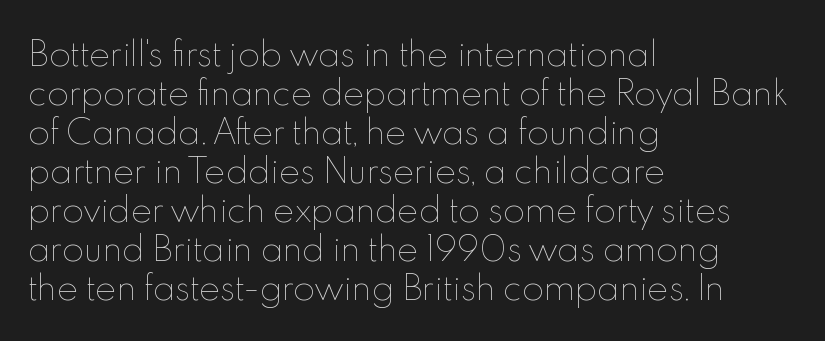
On a weight scale, this lands at 450 or below. Students, note that the glyphs here touch the page at normal intervals. The face used here is proportionally spaced, like ordinary book or web type. Descenders are the only things crossing below the line. Is there any slant? The stems are plumb. Notice how the passage keeps a crisp vertical edge on the left only.
